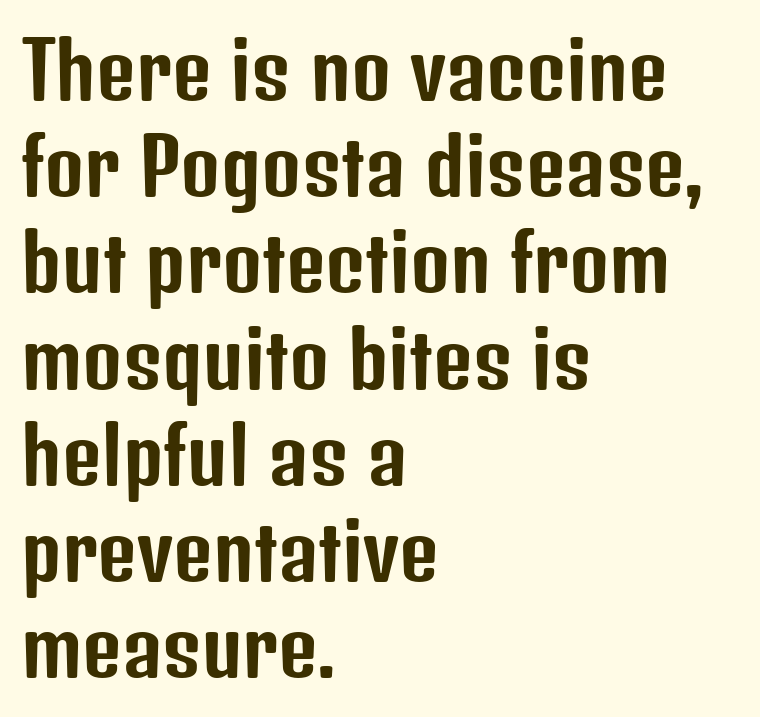
The image shows 77 px condensed sans-serif type, upright; set left-aligned, normal line spacing (1.25x), normal letter spacing, not underlined; low stroke contrast and a medium x-height.
